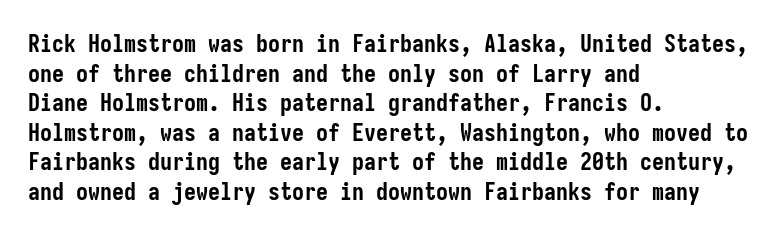
Nobody drew a line under any word here. The lettering stays uniformly vertical, giving the passage a roman look. Each word holds together tightly as a unit, with standard inter-letter gaps. A student would call this left alignment; a typographer would say flush left, rag right. Typographic density is high because the face is bold.
